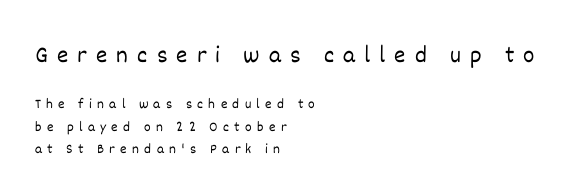
Top chunk: large. Bottom chunk: small. No chunkiness to these letters — they're not bold. The vertical gap from one line to the next is medium. In terms of letterspacing, this is a distinctly airy, spread setting. Typeset ragged right — the left edge is the straight one.
